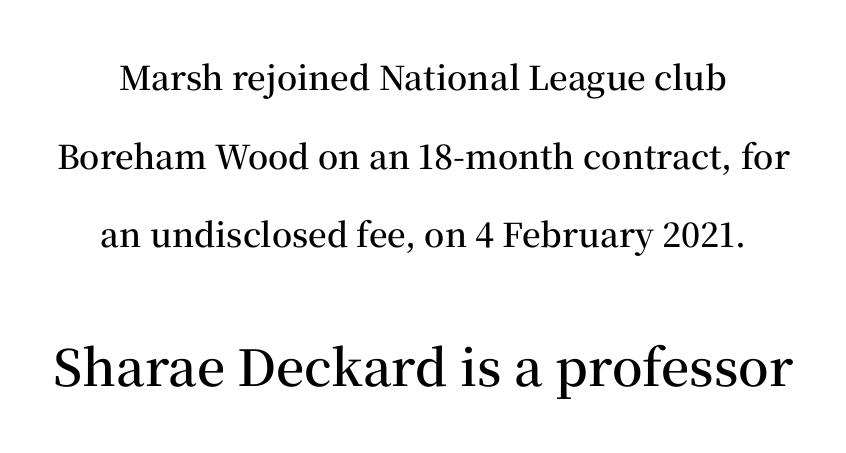
Spacing verdict: proportional, widths tailored to each character. Compared with typical body copy, the letter spacing here is the same. Descenders hang freely into open space. This is roman type, the default non-slanted kind.
